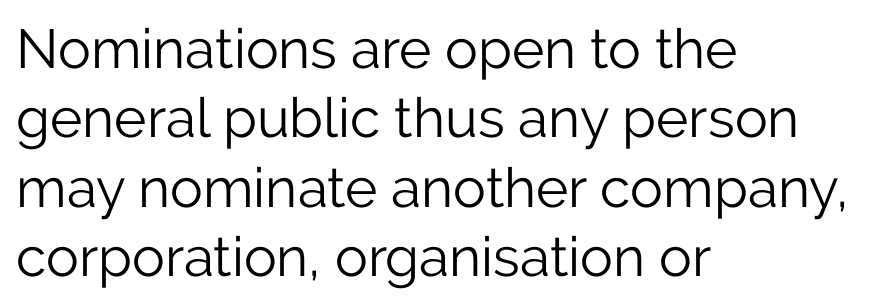
This reads as an unemphasized weight, regular at the heaviest. Proportional: the letters do not fall into vertical columns. Does the type have serifs? No, each stem ends abruptly. This sample keeps an unexceptional amount of space between lines. Spacing between characters is what you'd get straight out of the box. Upright lettering throughout.
